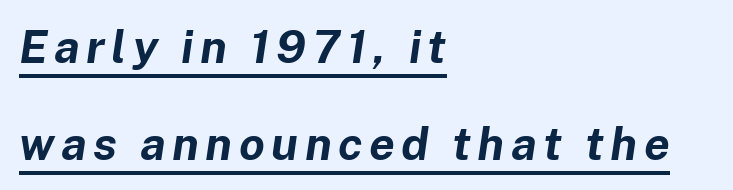
The image shows 46 px bold type, italic (leaning right); set left-aligned, loose line spacing (2.1x), underlined; low stroke contrast and a medium x-height.
